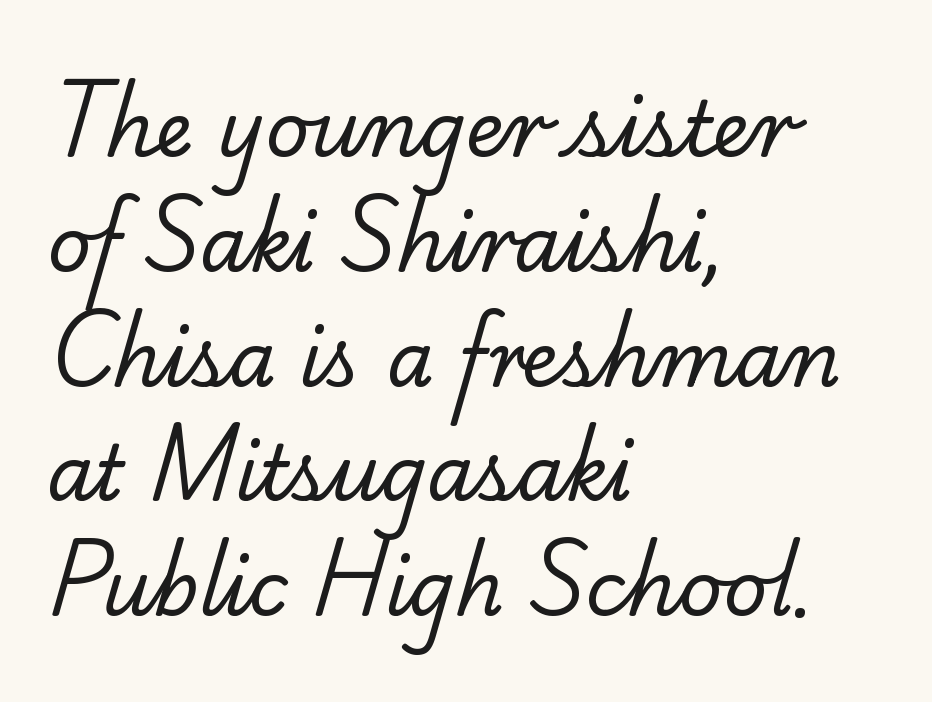
Q: Is the text bold? A: No.
Q: Is the text underlined? A: No.
Q: How is the paragraph aligned? A: Left-aligned.
Q: Is the spacing between letters normal or unusually wide? A: Normal.
Q: Is the spacing between lines tight, normal or loose? A: Normal.
Q: Width (condensed, normal, or wide)? A: Normal.
Q: Stroke contrast? A: Low.
Q: x-height? A: Small.
Q: Monospaced? A: No.
